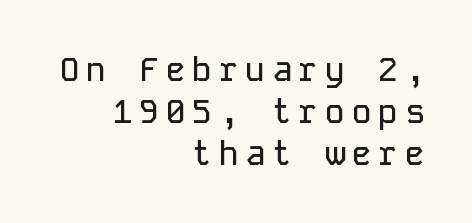
Q: Is the text italic (slanted)? A: No, it is upright.
Q: Is the typeface a serif or a sans-serif typeface? A: Sans-serif.
Q: Is the text underlined? A: No.
Q: How is the paragraph aligned? A: Right-aligned.
Q: Width (condensed, normal, or wide)? A: Normal.
Q: Stroke contrast? A: Low.
Q: x-height? A: Medium.
Q: Monospaced? A: Yes.
